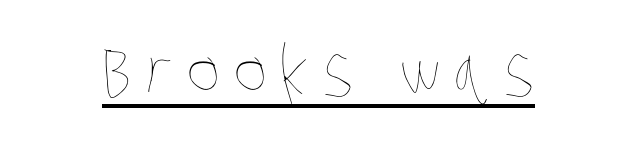
Loose tracking; the words dissolve into strings of separated letters. On a weight scale, this lands at 450 or below. This sample has the flowing, uneven cadence of proportional lettering. What decoration does the sample have? An underline.
